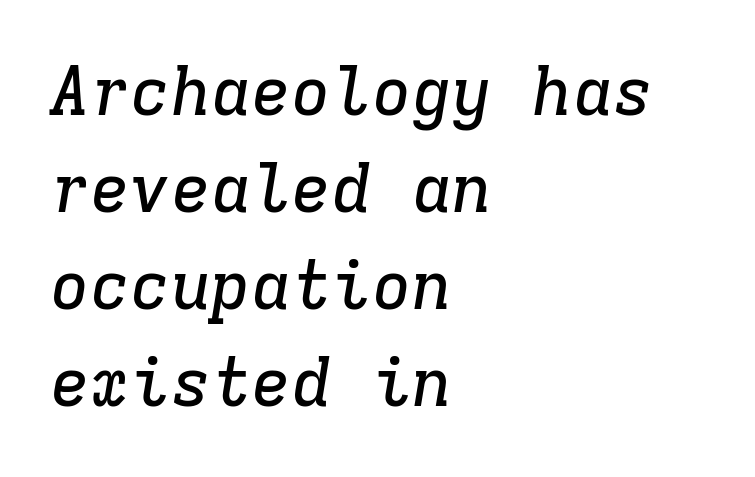
The image shows 67 px serif type, italic (leaning right), monospaced; set left-aligned, normal line spacing (1.45x), normal letter spacing, not underlined; low stroke contrast and a medium x-height.
